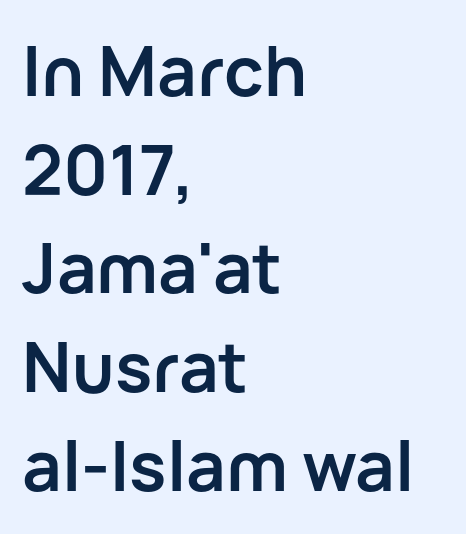
{"serif": "no", "italic": "no", "bold": "yes", "weight": "semibold", "width": "normal", "stroke_contrast": "low", "x_height": "medium", "monospaced": "no", "underline": "no", "align": "left", "line_spacing": "normal", "line_spacing_ratio": 1.43, "letter_spacing": "normal", "letter_spacing_em": 0.0, "glyph_px": 69}
